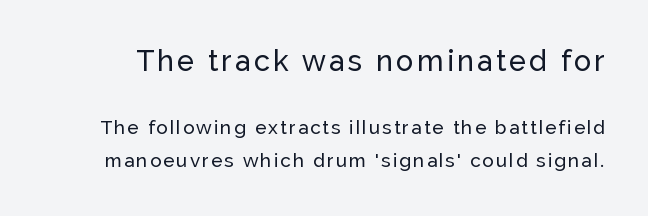
The image shows 29 px sans-serif type, upright; set line spacing 1.73x, not underlined; the first (top) block is 1.53x larger; low stroke contrast and a medium x-height.
